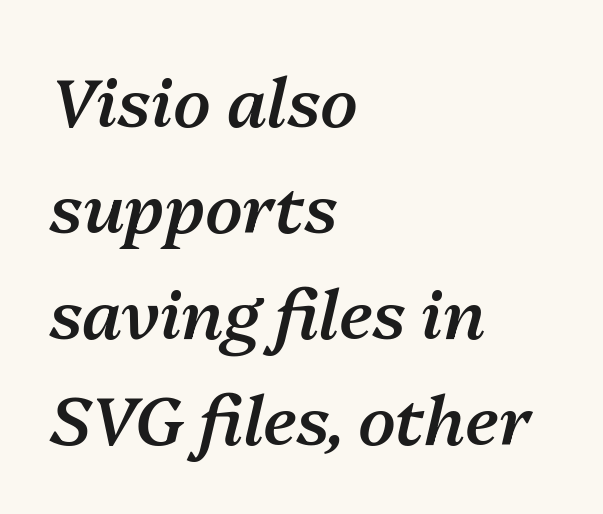
If you drew a ruler down the left edge, every line would touch it. Is this a fixed-width face? No — the glyphs have proportional, varying widths. The strip under each line holds only bare page. These lines were composed using italics. Look at the tracking — it's just the regular setting, nothing added.
